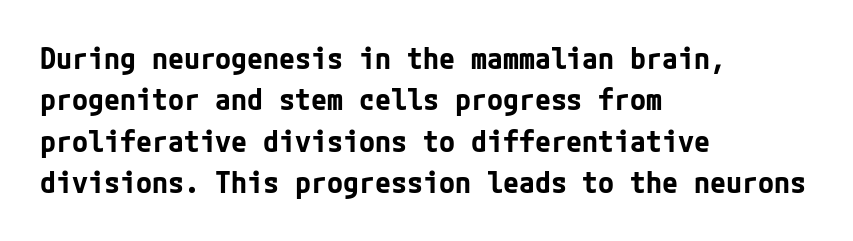
Q: Is the text bold? A: Yes.
Q: Is the text italic (slanted)? A: No, it is upright.
Q: Is the typeface a serif or a sans-serif typeface? A: Sans-serif.
Q: Is the text underlined? A: No.
Q: How is the paragraph aligned? A: Left-aligned.
Q: Is the spacing between letters normal or unusually wide? A: Normal.
Q: Is the spacing between lines tight, normal or loose? A: Normal.
Q: Width (condensed, normal, or wide)? A: Normal.
Q: Stroke contrast? A: Low.
Q: x-height? A: Medium.
